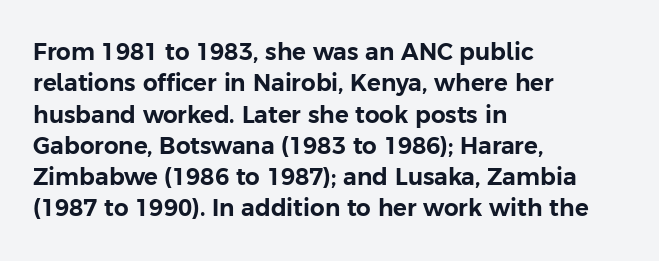
The image shows 23 px text type, upright; set left-aligned, normal line spacing (1.36x), normal letter spacing, not underlined.
